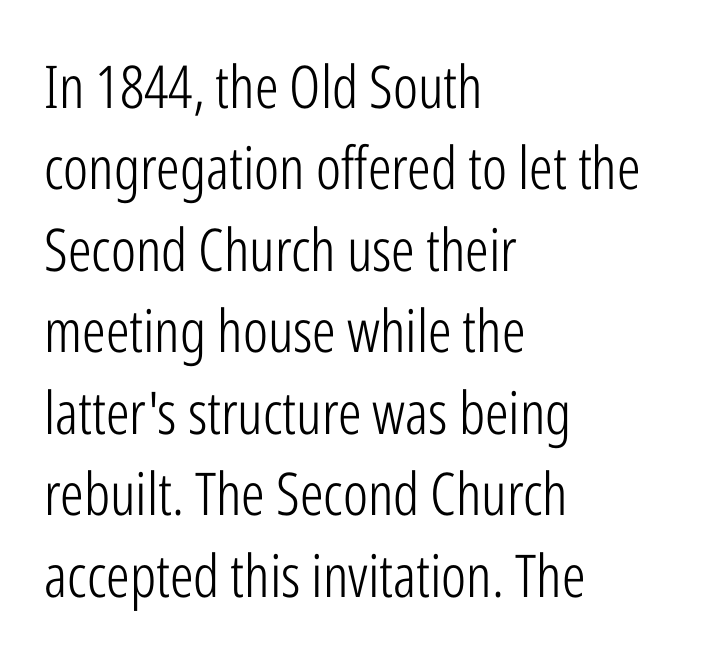
In CSS terms this would be text-align: left. Counters stay open thanks to moderate or lighter strokes. Honestly, there is no underline to notice here at all. Each letter's strokes conclude bluntly, with no projecting serifs. Is there any slant? The stems are plumb. Nobody touched the tracking dial on this one.
